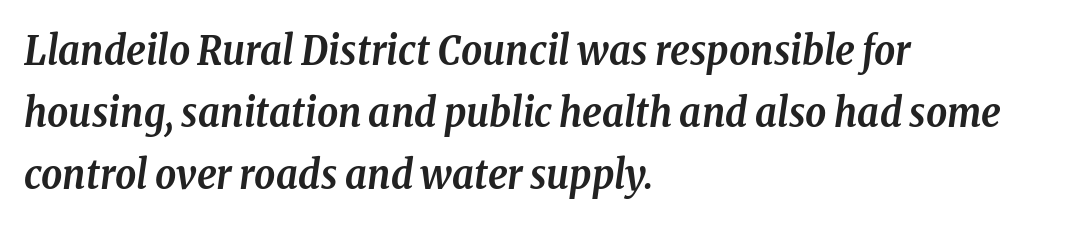
Q: Is the text bold? A: Yes.
Q: Is the text italic (slanted)? A: Yes, it leans right by about 8 degrees.
Q: Is the typeface a serif or a sans-serif typeface? A: Serif.
Q: Is the text underlined? A: No.
Q: How is the paragraph aligned? A: Left-aligned.
Q: Is the spacing between letters normal or unusually wide? A: Normal.
Q: Is the spacing between lines tight, normal or loose? A: Normal.
Q: Width (condensed, normal, or wide)? A: Condensed.
Q: Stroke contrast? A: Low.
Q: x-height? A: Medium.
Q: Monospaced? A: No.
